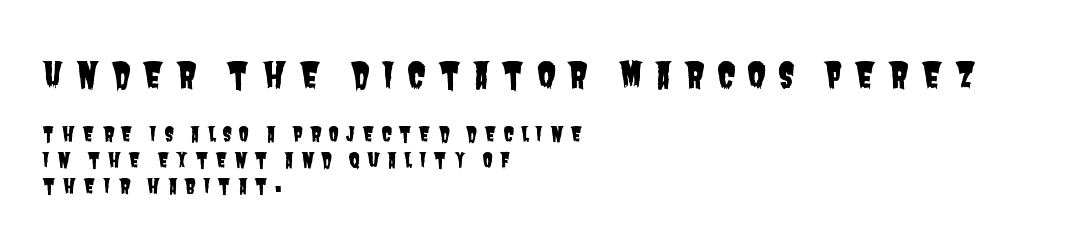
{"serif": "no", "width": "condensed", "stroke_contrast": "low", "x_height": "large", "monospaced": "no", "underline": "no", "align": "left", "line_spacing": "normal", "line_spacing_ratio": 1.3, "letter_spacing": "wide", "letter_spacing_em": 0.33, "larger_block": "first", "size_ratio": 1.75, "glyph_px": 35}
